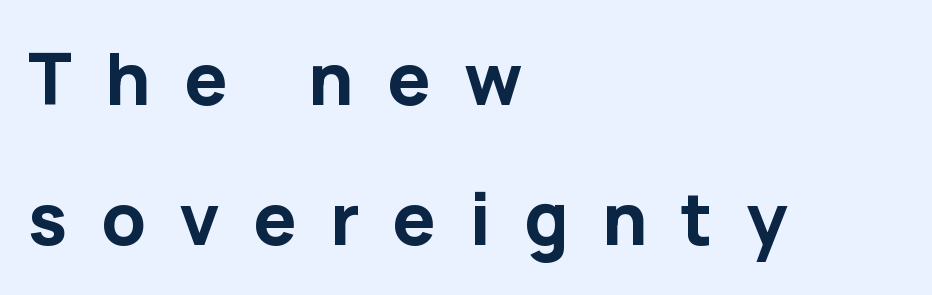
Q: Is the text bold? A: Yes.
Q: Is the text italic (slanted)? A: No, it is upright.
Q: Is the typeface a serif or a sans-serif typeface? A: Sans-serif.
Q: Is the text underlined? A: No.
Q: How is the paragraph aligned? A: Left-aligned.
Q: Is the spacing between letters normal or unusually wide? A: Unusually wide.
Q: Is the spacing between lines tight, normal or loose? A: Loose.
Q: Width (condensed, normal, or wide)? A: Normal.
Q: Stroke contrast? A: Low.
Q: x-height? A: Medium.
Q: Monospaced? A: No.
